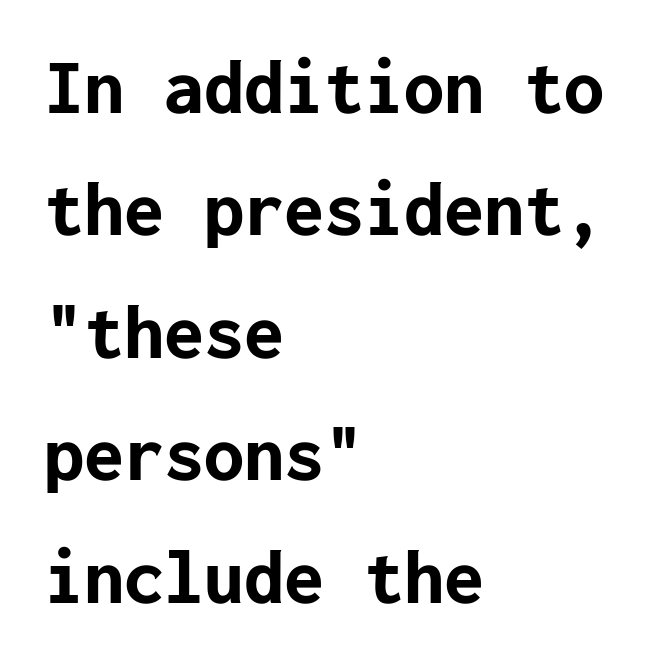
Compared with an ordinary text face, these strokes are far heavier — a full bold. Rule under the text: the space is simply empty. The rendering keeps characters at their native spacing. Left-aligned paragraph, ragged on the right.
